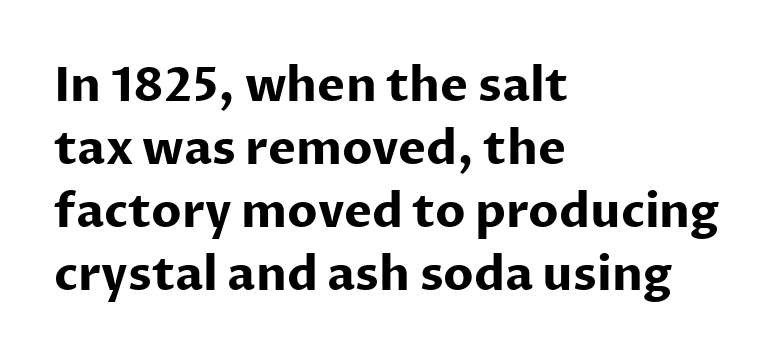
Q: Is the text bold? A: Yes.
Q: Is the text italic (slanted)? A: No, it is upright.
Q: Is the typeface a serif or a sans-serif typeface? A: Sans-serif.
Q: Is the text underlined? A: No.
Q: How is the paragraph aligned? A: Left-aligned.
Q: Is the spacing between letters normal or unusually wide? A: Normal.
Q: Is the spacing between lines tight, normal or loose? A: Normal.
Q: Width (condensed, normal, or wide)? A: Normal.
Q: Stroke contrast? A: Low.
Q: x-height? A: Medium.
Q: Monospaced? A: No.
